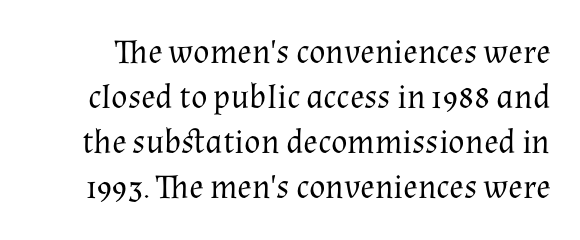
There is no visible air inserted between adjacent glyphs. Horizontal bands of white between lines are of average thickness. A typesetter would call this proportional, since set widths differ per character. Classification — serif. Stem width sits at or under what a default text font uses. Descender tails drop into unmarked territory.
